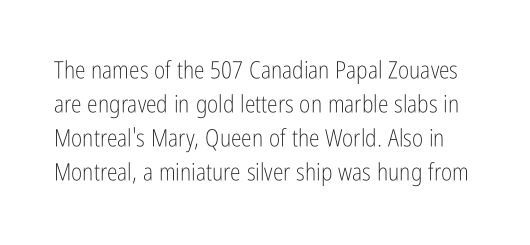
The image shows 24 px text type, upright; set normal line spacing (1.42x), normal letter spacing, not underlined.
